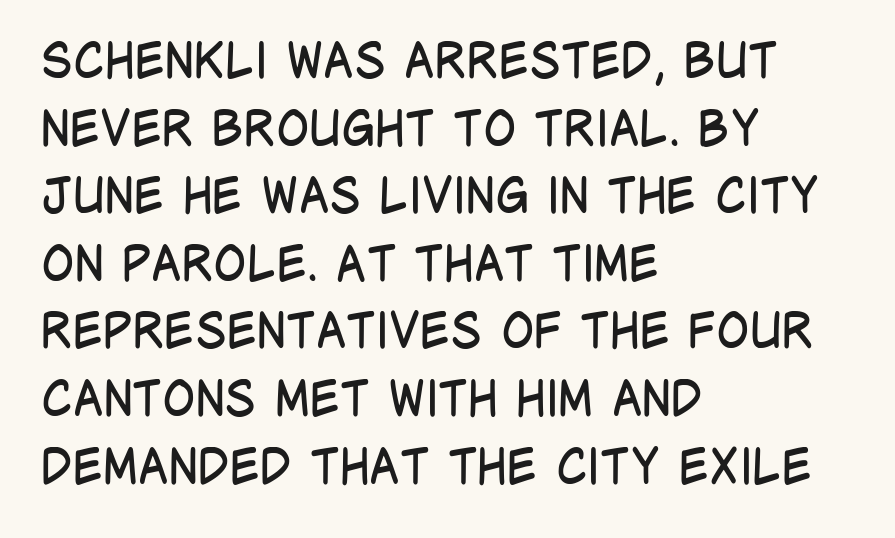
Ink coverage per letter is moderate at most. The space directly below the letters is spotless. Default kerning and tracking; the words read as compact shapes. The type sits square on the baseline with zero lean. Caption: multi-line text, flush left, ragged right.
